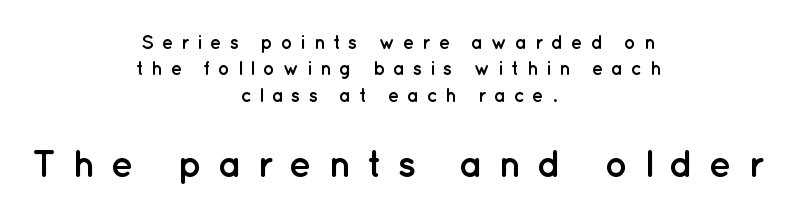
The image shows 38 px semibold sans-serif type, upright; set centered, normal line spacing (1.39x), unusually wide letter spacing (+0.41 em), not underlined; the second (bottom) block is 2.0x larger; low stroke contrast and a medium x-height.
